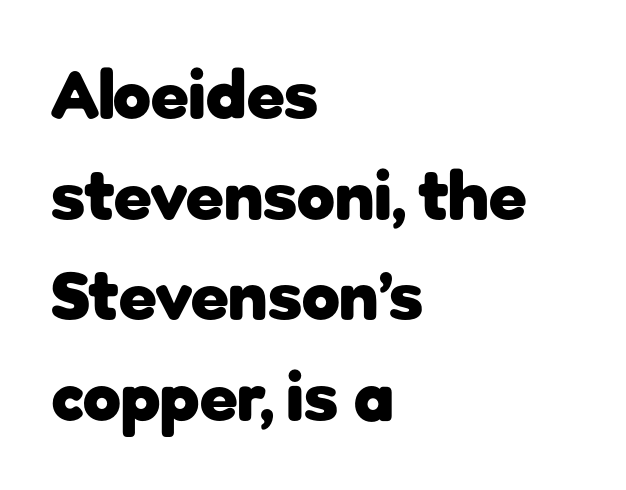
Q: Is the text bold? A: Yes.
Q: Is the text italic (slanted)? A: No, it is upright.
Q: Is the typeface a serif or a sans-serif typeface? A: Sans-serif.
Q: Is the text underlined? A: No.
Q: How is the paragraph aligned? A: Left-aligned.
Q: Is the spacing between letters normal or unusually wide? A: Normal.
Q: Is the spacing between lines tight, normal or loose? A: Normal.
Q: Width (condensed, normal, or wide)? A: Normal.
Q: Stroke contrast? A: Low.
Q: x-height? A: Medium.
Q: Monospaced? A: No.
